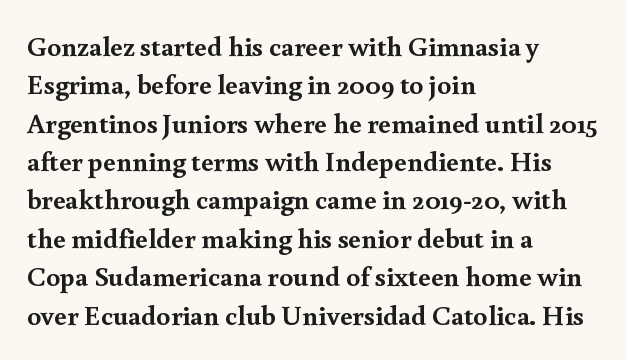
Short and long lines alike share a common starting point at left. The passage shown is typeset with a serif family. Does extra space separate the letters? No, they use regular spacing. The designer left line spacing at the default. This is the regular roman posture of the typeface. A dark, heavy texture on the line: the type is bold.
